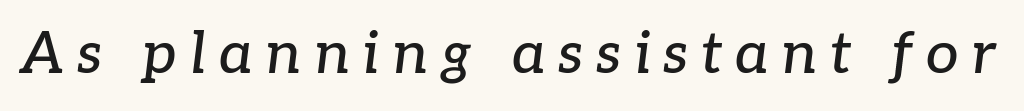
The image shows 58 px serif type, italic (leaning right); set unusually wide letter spacing (+0.22 em), not underlined; low stroke contrast and a medium x-height.
